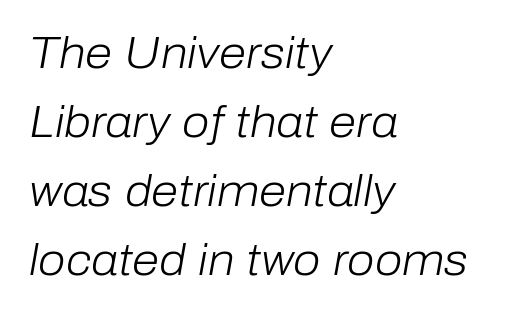
Each stroke keeps to a modest, everyday thickness or less. Underlining? Definitely not there. The vertical gap from one line to the next is medium. The face used here has a pronounced slope to its letters. Each letter keeps its own natural width here, so spacing adapts to shape.
